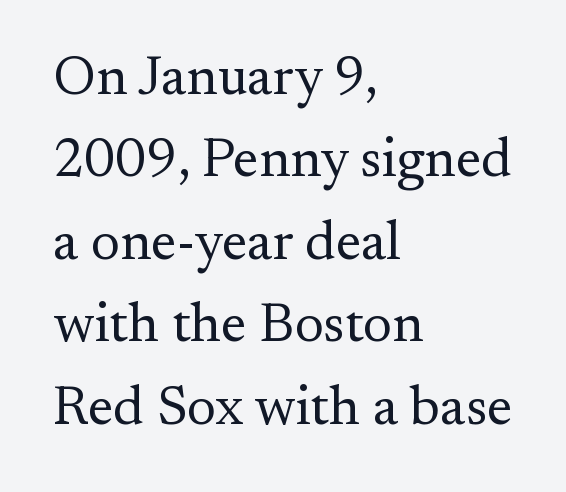
No heavy texture on the line: the type isn't bold. The space directly below the letters is spotless. The lettering stays uniformly vertical, giving the passage a roman look. This sample is left-justified, so line endings fall wherever the words run out.
